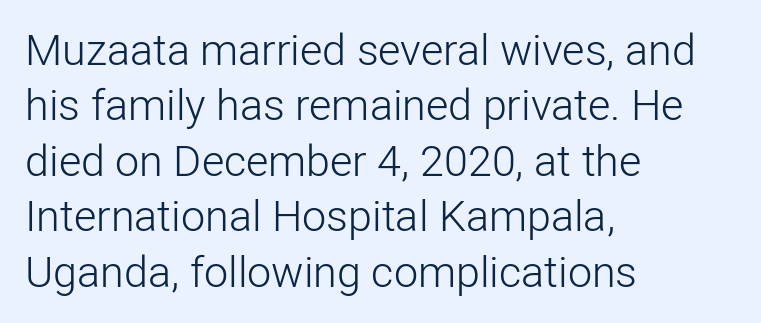
The image shows 43 px light sans-serif type, upright; set left-aligned, normal line spacing (1.29x), normal letter spacing, not underlined; low stroke contrast and a medium x-height.
